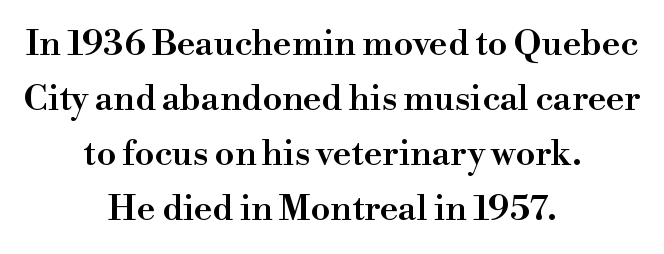
Q: Is the text bold? A: Semi-bold.
Q: Is the text italic (slanted)? A: No, it is upright.
Q: Is the typeface a serif or a sans-serif typeface? A: Serif.
Q: Is the text underlined? A: No.
Q: How is the paragraph aligned? A: Centered.
Q: Is the spacing between letters normal or unusually wide? A: Normal.
Q: Is the spacing between lines tight, normal or loose? A: Normal.
Q: Width (condensed, normal, or wide)? A: Normal.
Q: Stroke contrast? A: High.
Q: x-height? A: Small.
Q: Monospaced? A: No.
